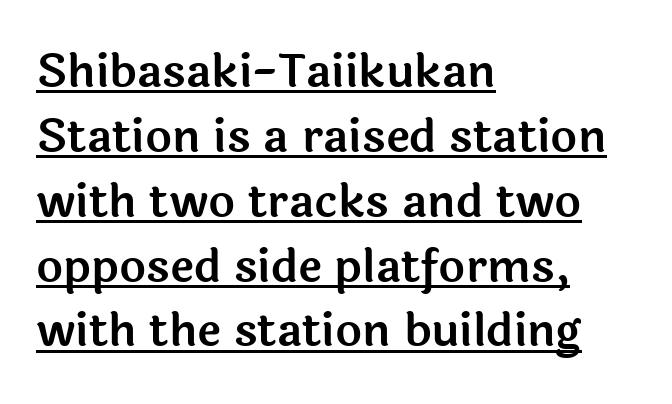
The image shows 46 px sans-serif type, upright; set left-aligned, normal line spacing (1.41x), normal letter spacing, underlined; a medium x-height.
